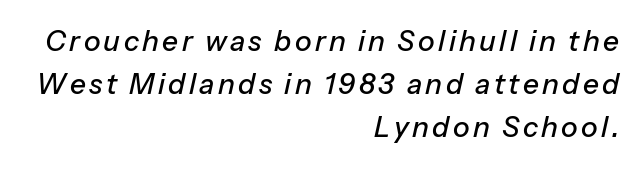
{"italic": "yes", "lean": "right", "slant_degrees": 13, "width": "normal", "stroke_contrast": "low", "x_height": "medium", "monospaced": "no", "underline": "no", "align": "right", "line_spacing": "normal", "line_spacing_ratio": 1.54, "glyph_px": 28}
